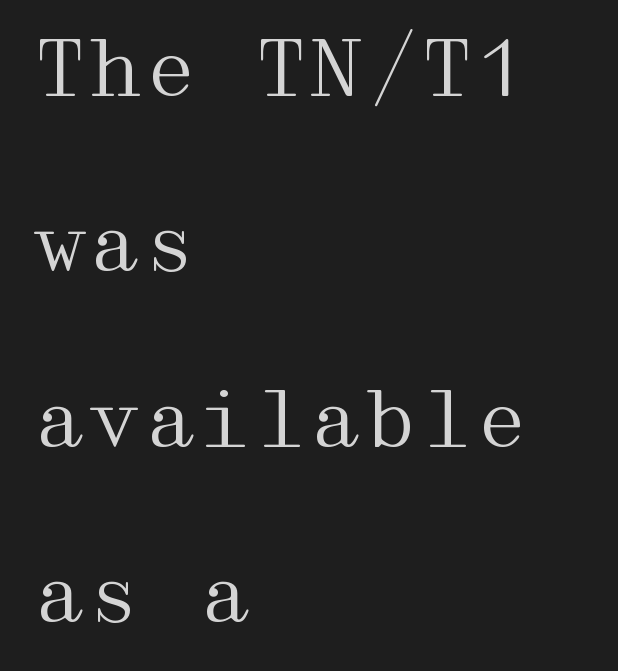
{"serif": "yes", "italic": "no", "bold": "no", "weight": "regular", "width": "wide", "stroke_contrast": "medium", "x_height": "medium", "underline": "no", "align": "left", "line_spacing": "loose", "line_spacing_ratio": 2.22, "letter_spacing": "normal", "letter_spacing_em": 0.0, "glyph_px": 79}
